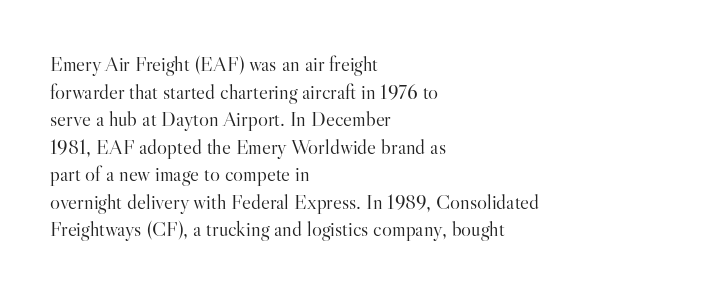
Teacher's note: observe the even left margin — that is flush-left alignment. The line texture is even and compact thanks to regular tracking. The lettering stays uniformly vertical, giving the passage a roman look. The baseline area is clear.
